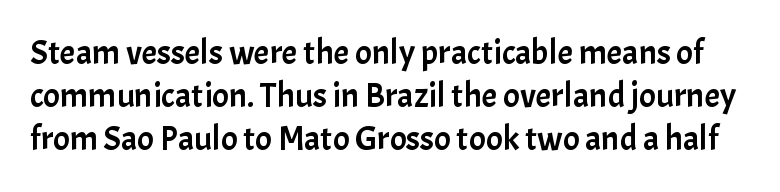
Q: Is the text italic (slanted)? A: No, it is upright.
Q: Is the typeface a serif or a sans-serif typeface? A: Sans-serif.
Q: Is the text underlined? A: No.
Q: Is the spacing between letters normal or unusually wide? A: Normal.
Q: Width (condensed, normal, or wide)? A: Normal.
Q: Stroke contrast? A: Low.
Q: x-height? A: Medium.
Q: Monospaced? A: No.
